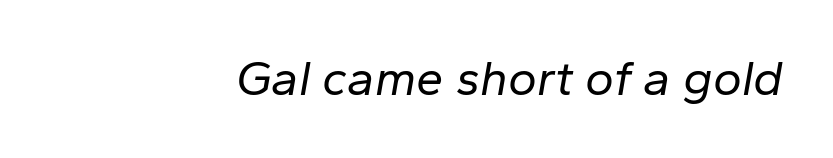
Q: Is the text bold? A: No.
Q: Is the text italic (slanted)? A: Yes, it leans right by about 10 degrees.
Q: Is the text underlined? A: No.
Q: How is the paragraph aligned? A: Right-aligned.
Q: Is the spacing between letters normal or unusually wide? A: Normal.
Q: Width (condensed, normal, or wide)? A: Normal.
Q: Stroke contrast? A: Low.
Q: x-height? A: Medium.
Q: Monospaced? A: No.
